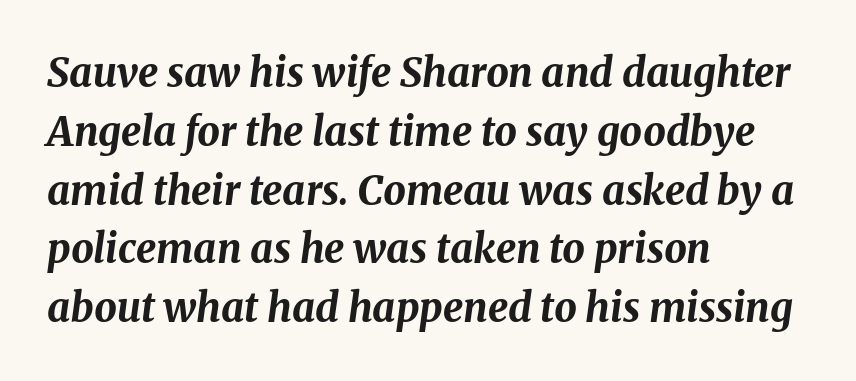
The image shows 40 px bold type, italic (leaning right); set left-aligned, normal line spacing (1.47x), normal letter spacing, not underlined; medium stroke contrast and a medium x-height.
